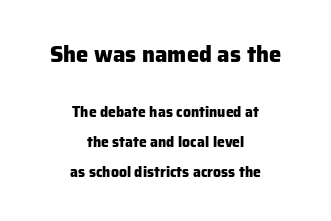
Just letters on the line, the space beneath them empty. Is there much room between lines? Yes — plenty of vertical air separates them. Whoever set this made the first block the dominant, larger element. The passage shown has conventional tracking throughout. When letters stand straight like this, we call the style roman or upright.
